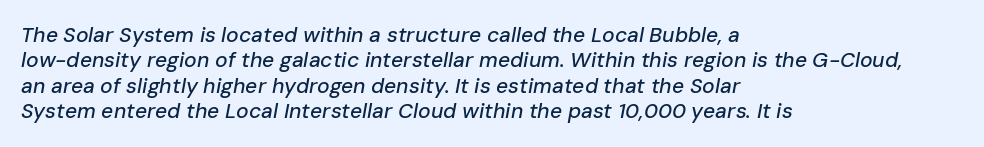
Q: Is the text italic (slanted)? A: Yes, it leans right by about 10 degrees.
Q: Is the text underlined? A: No.
Q: How is the paragraph aligned? A: Left-aligned.
Q: Is the spacing between letters normal or unusually wide? A: Normal.
